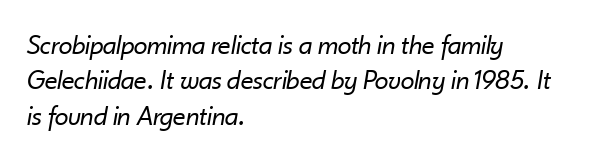
Think of a printed novel: that variable character pitch is what you see here. The ragged edge is on the right, which tells us the setting is flush left. These lines were composed using italics. Letters have the restrained weight of plain body copy at most. Check the space under the baseline: it is left empty.
